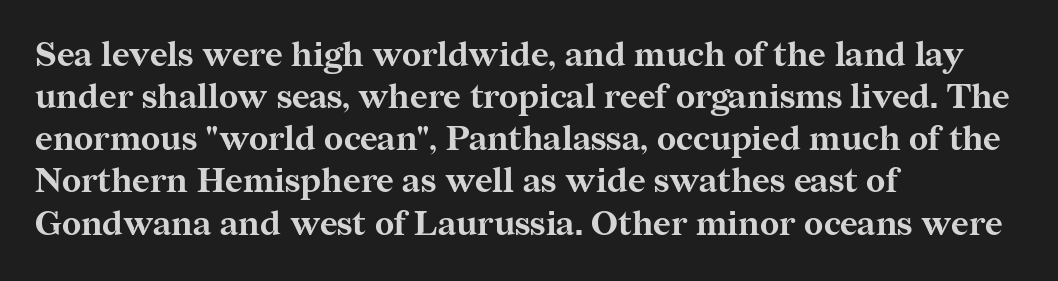
{"serif": "yes", "italic": "no", "bold": "yes", "weight": "bold", "width": "normal", "stroke_contrast": "medium", "x_height": "medium", "monospaced": "no", "underline": "no", "align": "left", "line_spacing_ratio": 1.24, "letter_spacing": "normal", "letter_spacing_em": 0.0, "glyph_px": 34}
